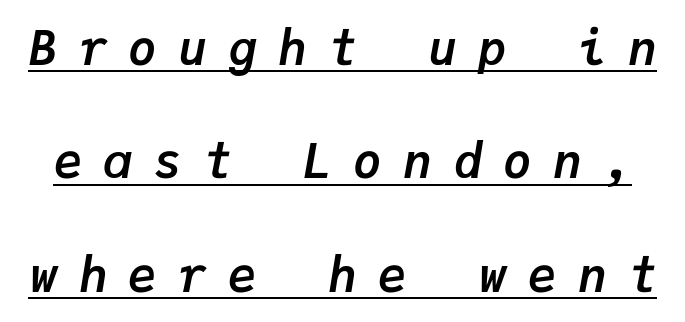
Each glyph is drawn with heavy, bold strokes. Compared with typical body copy, the letter spacing here is much looser. How would I describe the line gaps? Wide and relaxed. The passage shown is typed in a monospace face where columns stay perfectly aligned. Like a heading marked for emphasis, these lines bear an underscore.
